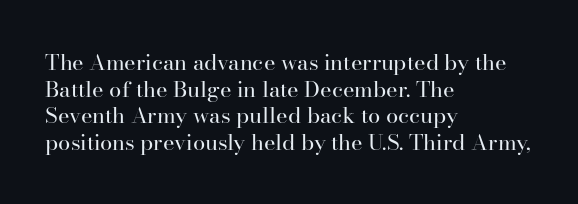
{"italic": "no", "bold": "no", "underline": "no", "align": "left", "line_spacing_ratio": 1.21, "letter_spacing": "normal", "letter_spacing_em": 0.0, "glyph_px": 22}
